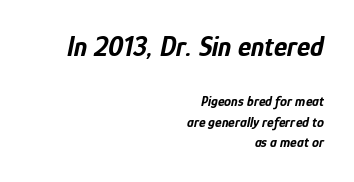
{"italic": "yes", "lean": "right", "slant_degrees": 12, "bold": "yes", "weight": "bold", "width": "condensed", "stroke_contrast": "low", "x_height": "medium", "monospaced": "no", "underline": "no", "align": "right", "line_spacing": "normal", "line_spacing_ratio": 1.46, "letter_spacing": "normal", "letter_spacing_em": 0.0, "larger_block": "first", "size_ratio": 2.0, "glyph_px": 28}
